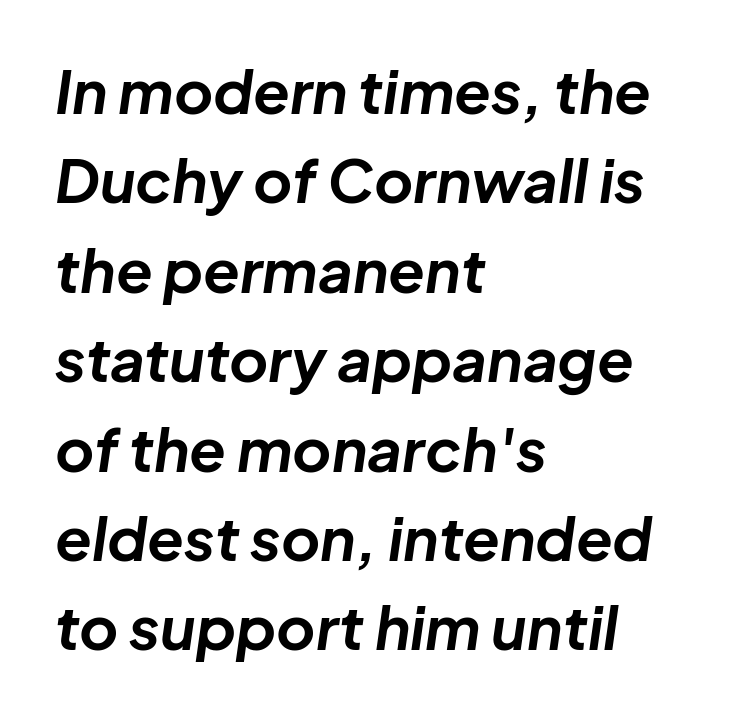
{"italic": "yes", "lean": "right", "slant_degrees": 8, "bold": "yes", "weight": "bold", "width": "normal", "stroke_contrast": "low", "x_height": "medium", "monospaced": "no", "underline": "no", "align": "left", "line_spacing": "normal", "line_spacing_ratio": 1.49, "letter_spacing": "normal", "letter_spacing_em": 0.0, "glyph_px": 60}
